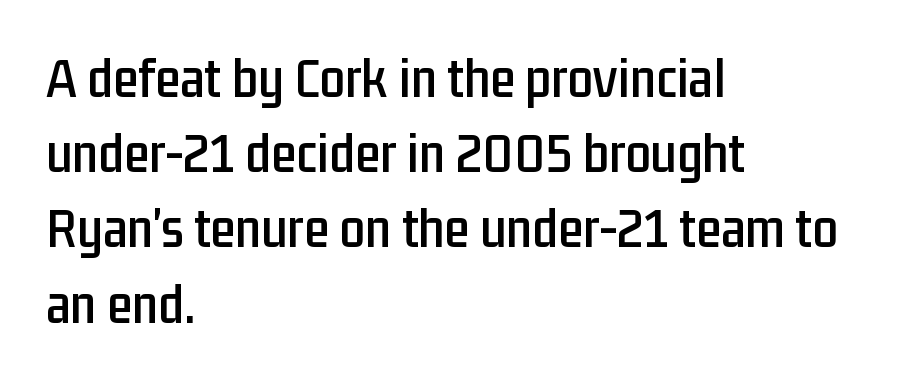
Q: Is the text italic (slanted)? A: No, it is upright.
Q: Is the typeface a serif or a sans-serif typeface? A: Sans-serif.
Q: Is the text underlined? A: No.
Q: How is the paragraph aligned? A: Left-aligned.
Q: Is the spacing between letters normal or unusually wide? A: Normal.
Q: Is the spacing between lines tight, normal or loose? A: Normal.
Q: Width (condensed, normal, or wide)? A: Condensed.
Q: Stroke contrast? A: Low.
Q: x-height? A: Medium.
Q: Monospaced? A: No.
